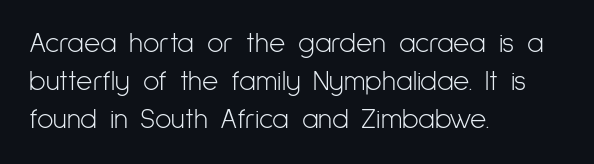
Leading matches the norm, producing a regular column. There is no visible air inserted between adjacent glyphs. When letters stand straight like this, we call the style roman or upright. Character widths vary here, with narrow letters taking less room than wide ones. This reads as an unemphasized weight, regular at the heaviest.
